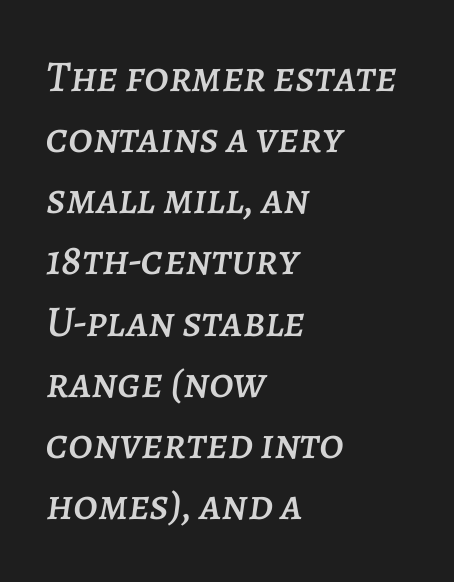
Q: Is the text italic (slanted)? A: Yes, it leans right by about 7 degrees.
Q: Is the text underlined? A: No.
Q: How is the paragraph aligned? A: Left-aligned.
Q: Is the spacing between letters normal or unusually wide? A: Normal.
Q: Is the spacing between lines tight, normal or loose? A: Normal.
Q: Width (condensed, normal, or wide)? A: Normal.
Q: Stroke contrast? A: Low.
Q: x-height? A: Large.
Q: Monospaced? A: No.
